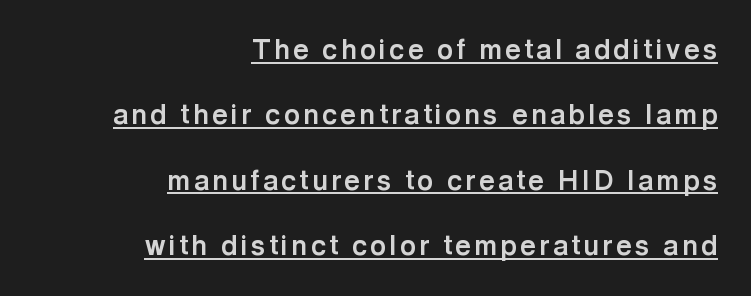
The image shows 27 px bold type, upright; set right-aligned, loose line spacing (2.42x), underlined.
